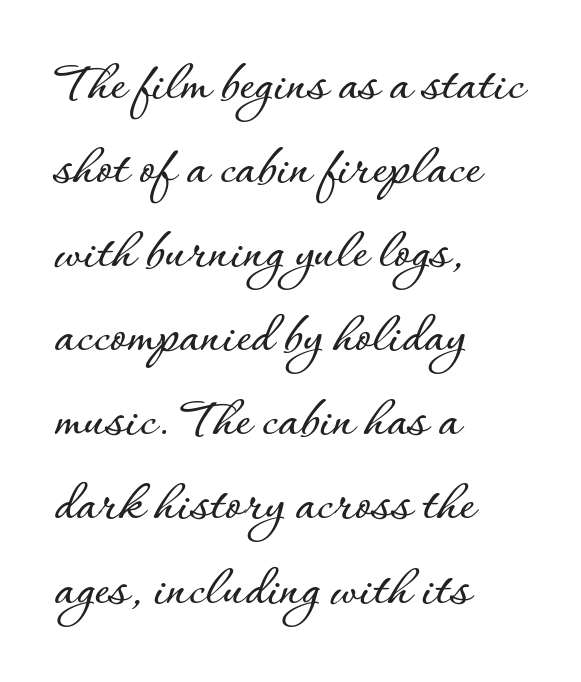
{"width": "normal", "stroke_contrast": "low", "x_height": "small", "monospaced": "no", "underline": "no", "align": "left", "line_spacing": "normal", "line_spacing_ratio": 1.45, "letter_spacing": "normal", "letter_spacing_em": 0.0, "glyph_px": 58}
